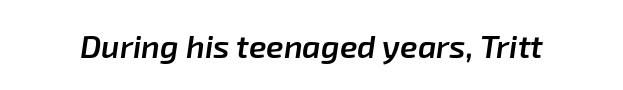
Q: Is the text bold? A: Semi-bold.
Q: Is the text italic (slanted)? A: Yes, it leans right by about 8 degrees.
Q: Is the text underlined? A: No.
Q: Is the spacing between letters normal or unusually wide? A: Normal.
Q: Width (condensed, normal, or wide)? A: Normal.
Q: Stroke contrast? A: Low.
Q: x-height? A: Medium.
Q: Monospaced? A: No.
